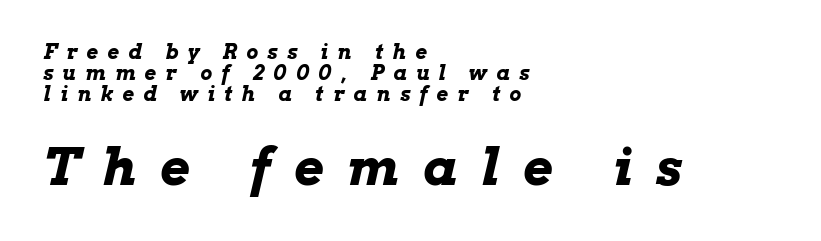
{"italic": "yes", "lean": "right", "slant_degrees": 13, "bold": "yes", "weight": "bold", "width": "wide", "stroke_contrast": "low", "x_height": "medium", "monospaced": "no", "underline": "no", "align": "left", "line_spacing": "tight", "line_spacing_ratio": 1.04, "letter_spacing": "wide", "letter_spacing_em": 0.47, "larger_block": "second", "size_ratio": 2.55, "glyph_px": 51}
